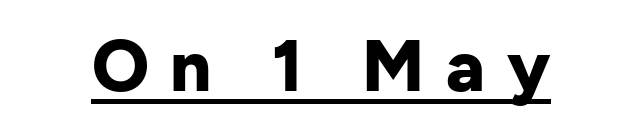
The image shows 72 px bold sans-serif type, upright; set unusually wide letter spacing (+0.3 em), underlined; low stroke contrast and a medium x-height.
